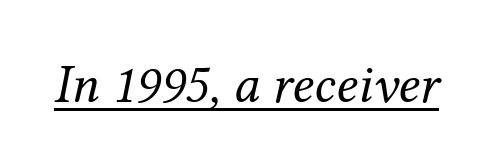
{"serif": "yes", "italic": "yes", "lean": "right", "slant_degrees": 12, "bold": "no", "weight": "regular", "width": "normal", "stroke_contrast": "medium", "x_height": "medium", "monospaced": "no", "underline": "yes", "letter_spacing": "normal", "letter_spacing_em": 0.0, "glyph_px": 55}
